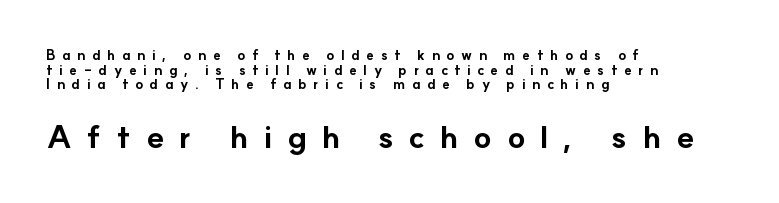
{"serif": "no", "italic": "no", "bold": "yes", "weight": "bold", "width": "normal", "stroke_contrast": "low", "x_height": "small", "monospaced": "no", "underline": "no", "align": "left", "line_spacing": "tight", "line_spacing_ratio": 1.05, "letter_spacing": "wide", "letter_spacing_em": 0.47, "larger_block": "second", "size_ratio": 2.29, "glyph_px": 32}
